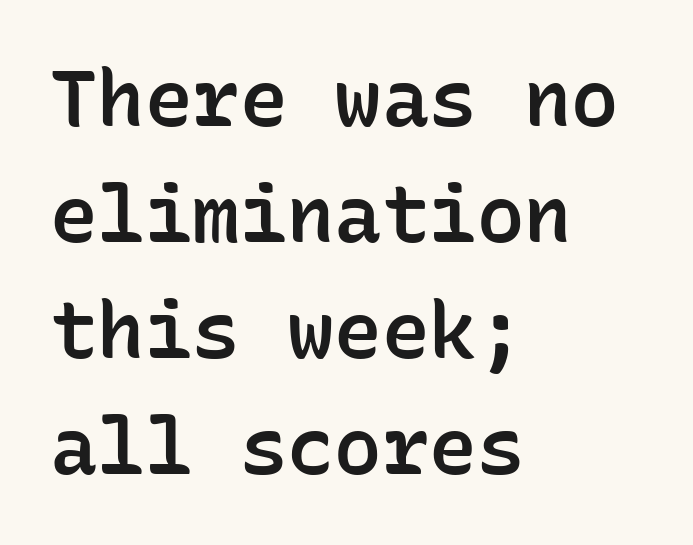
{"serif": "no", "italic": "no", "bold": "semi", "weight": "semibold", "width": "normal", "stroke_contrast": "low", "x_height": "medium", "monospaced": "yes", "underline": "no", "align": "left", "line_spacing": "normal", "line_spacing_ratio": 1.47, "letter_spacing": "normal", "letter_spacing_em": 0.0, "glyph_px": 79}
